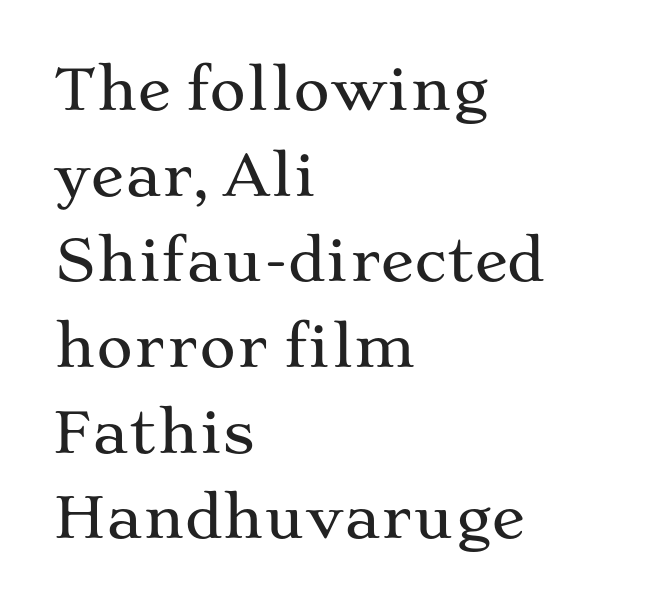
The image shows 56 px wide serif type, upright; set left-aligned, normal line spacing (1.53x), normal letter spacing, not underlined; medium stroke contrast and a medium x-height.
